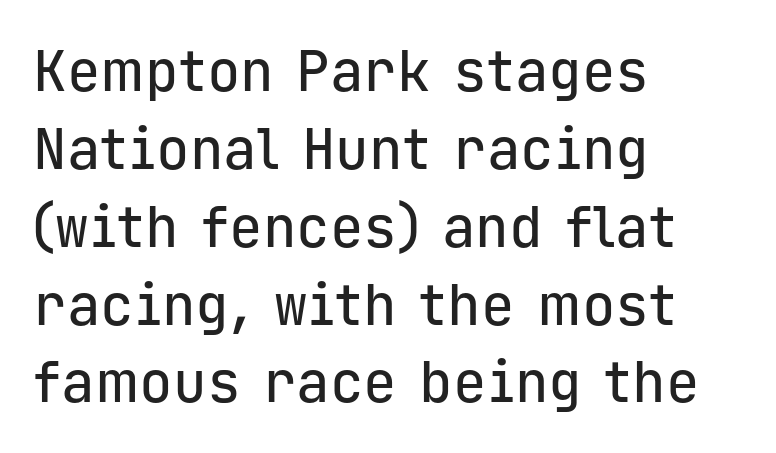
The image shows 56 px sans-serif type, upright, monospaced; set left-aligned, normal line spacing (1.39x), normal letter spacing, not underlined; low stroke contrast and a medium x-height.
